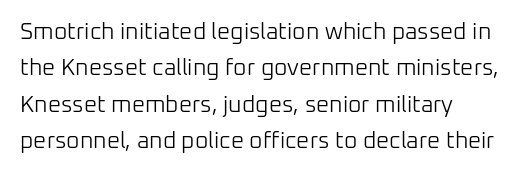
Q: Is the text bold? A: No.
Q: Is the text italic (slanted)? A: No, it is upright.
Q: Is the text underlined? A: No.
Q: How is the paragraph aligned? A: Left-aligned.
Q: Is the spacing between letters normal or unusually wide? A: Normal.
Q: Is the spacing between lines tight, normal or loose? A: Normal.
